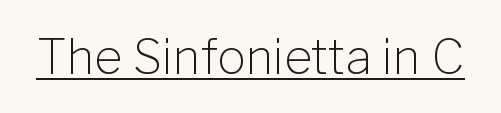
Q: Is the text bold? A: No.
Q: Is the text italic (slanted)? A: No, it is upright.
Q: Is the typeface a serif or a sans-serif typeface? A: Sans-serif.
Q: Is the text underlined? A: Yes.
Q: Is the spacing between letters normal or unusually wide? A: Normal.
Q: Width (condensed, normal, or wide)? A: Normal.
Q: Stroke contrast? A: Low.
Q: x-height? A: Medium.
Q: Monospaced? A: No.
